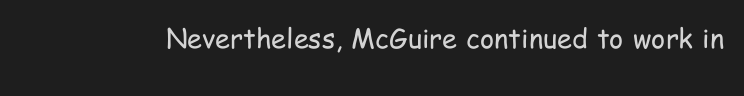
Has an underline been added? It has not. The type is set solid horizontally, with unmodified tracking. The characters are drawn with everyday or finer stroke widths. Every character sits straight up, as roman type does.
